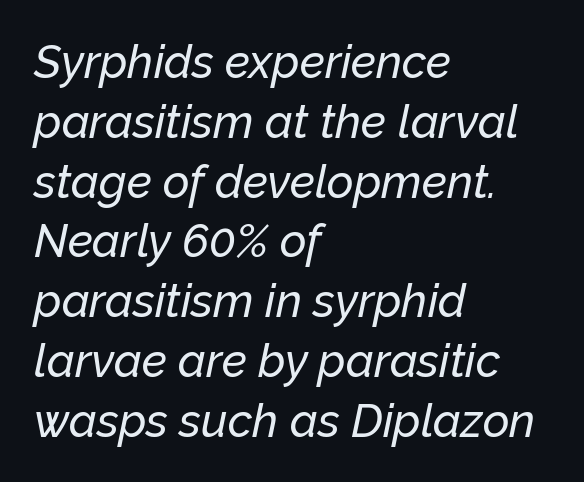
Q: Is the text italic (slanted)? A: Yes, it leans right by about 12 degrees.
Q: Is the text underlined? A: No.
Q: How is the paragraph aligned? A: Left-aligned.
Q: Is the spacing between letters normal or unusually wide? A: Normal.
Q: Is the spacing between lines tight, normal or loose? A: Normal.
Q: Width (condensed, normal, or wide)? A: Normal.
Q: Stroke contrast? A: Low.
Q: x-height? A: Medium.
Q: Monospaced? A: No.
